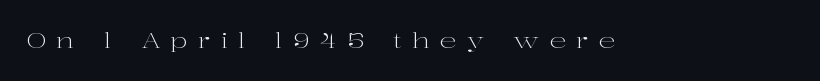
Caption: expanded tracking, letters set apart. Weight class: somewhere from thin through regular. A bare baseline throughout the passage. Designer's note — italics off, roman on.
